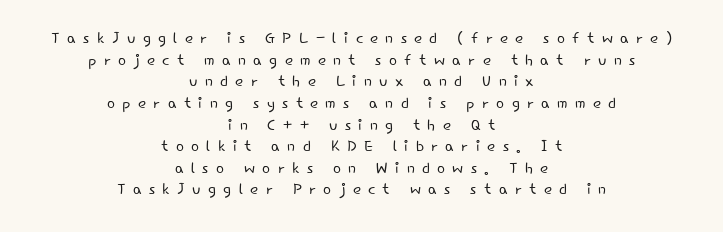
Q: Is the text bold? A: No.
Q: Is the text italic (slanted)? A: No, it is upright.
Q: Is the text underlined? A: No.
Q: How is the paragraph aligned? A: Centered.
Q: Is the spacing between letters normal or unusually wide? A: Unusually wide.
Q: Is the spacing between lines tight, normal or loose? A: Tight.
